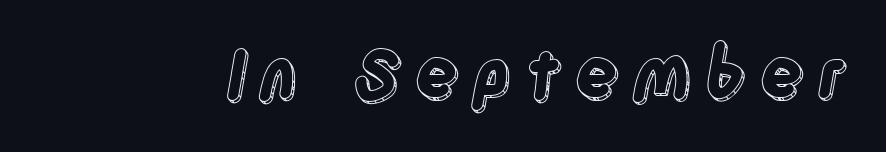
Q: Is the text italic (slanted)? A: Yes.
Q: Is the text underlined? A: No.
Q: Width (condensed, normal, or wide)? A: Condensed.
Q: x-height? A: Large.
Q: Monospaced? A: No.
